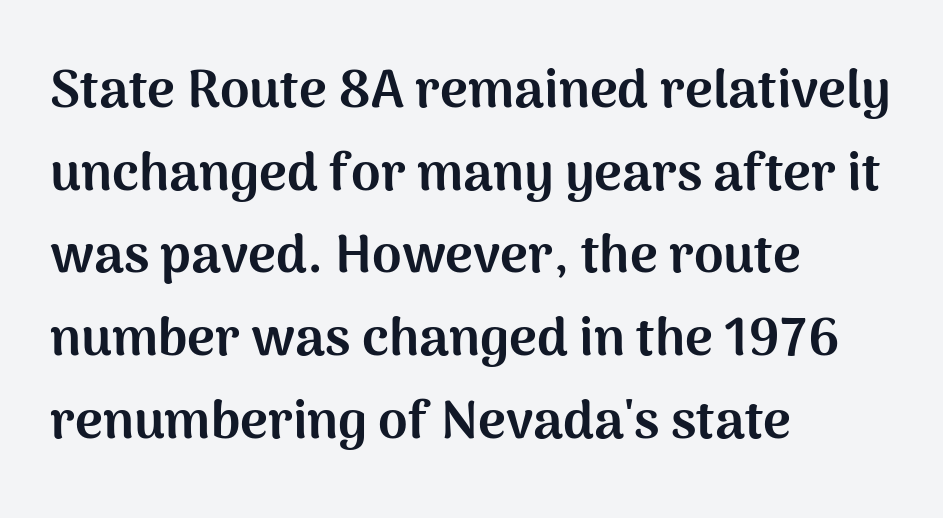
{"serif": "no", "italic": "no", "bold": "yes", "weight": "bold", "width": "normal", "stroke_contrast": "medium", "x_height": "medium", "monospaced": "no", "underline": "no", "align": "left", "line_spacing": "normal", "line_spacing_ratio": 1.56, "letter_spacing": "normal", "letter_spacing_em": 0.0, "glyph_px": 53}
